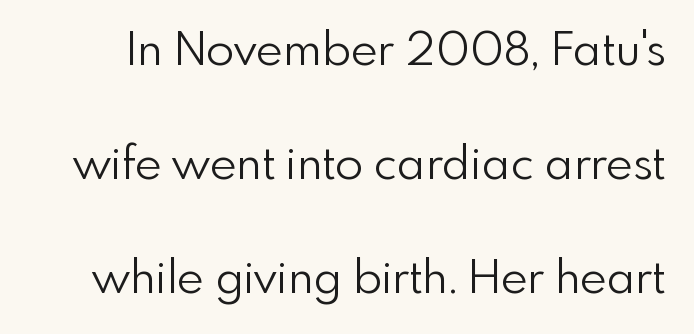
Q: Is the text bold? A: No.
Q: Is the text italic (slanted)? A: No, it is upright.
Q: Is the typeface a serif or a sans-serif typeface? A: Sans-serif.
Q: Is the text underlined? A: No.
Q: Is the spacing between letters normal or unusually wide? A: Normal.
Q: Is the spacing between lines tight, normal or loose? A: Loose.
Q: Width (condensed, normal, or wide)? A: Normal.
Q: x-height? A: Small.
Q: Monospaced? A: No.
